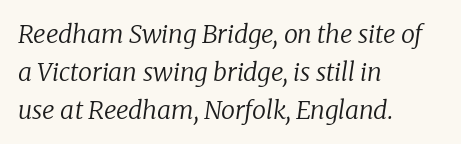
The image shows 25 px text type, italic (leaning right); set left-aligned, normal line spacing (1.52x), normal letter spacing, not underlined.
